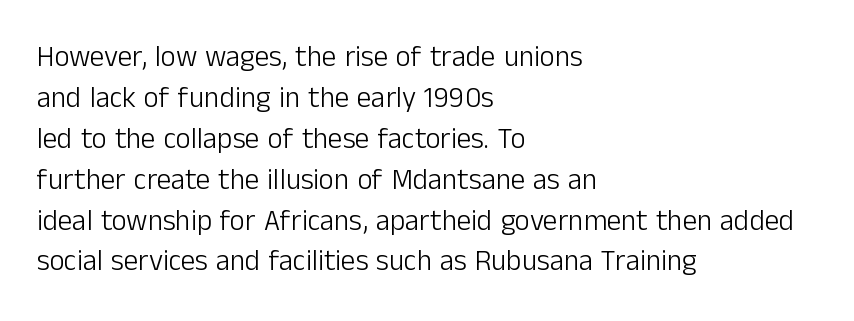
{"serif": "no", "italic": "no", "bold": "no", "weight": "light", "width": "normal", "stroke_contrast": "low", "x_height": "medium", "monospaced": "no", "underline": "no", "align": "left", "line_spacing": "normal", "line_spacing_ratio": 1.41, "letter_spacing": "normal", "letter_spacing_em": 0.0, "glyph_px": 29}
